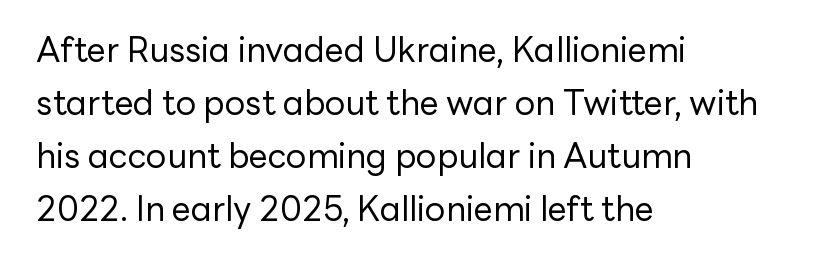
The image shows 34 px regular-weight sans-serif type, upright; set left-aligned, normal line spacing (1.56x), normal letter spacing, not underlined; low stroke contrast and a medium x-height.
